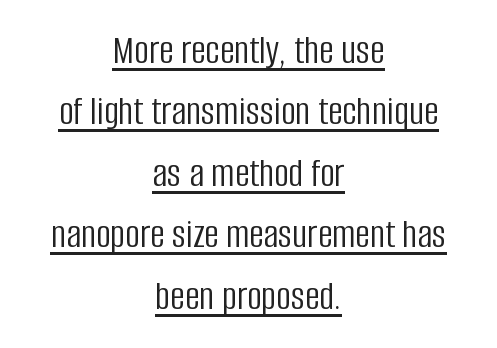
The image shows 41 px light, condensed sans-serif type, upright; set centered, normal line spacing (1.5x), normal letter spacing, underlined; low stroke contrast and a large x-height.
